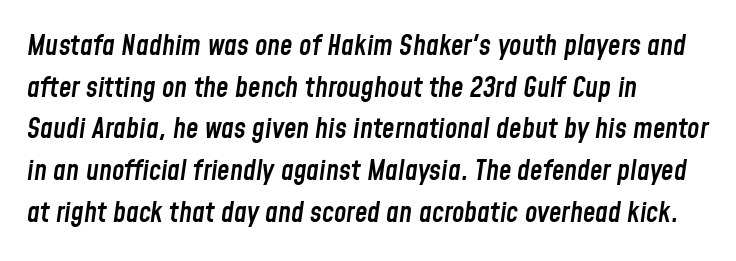
Weight check: semibold — heavier than regular, not quite bold. Honestly, there is no underline to notice here at all. The letters are slanted; this is an italic face. Whoever set this chose a conventional vertical rhythm.
